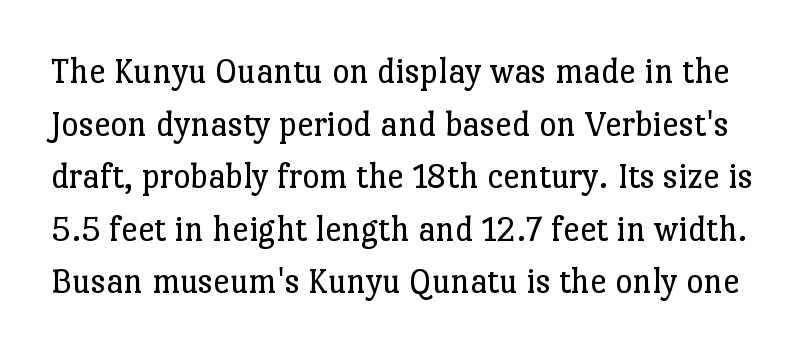
{"serif": "yes", "italic": "no", "bold": "no", "weight": "regular", "width": "normal", "stroke_contrast": "low", "x_height": "medium", "monospaced": "no", "underline": "no", "line_spacing": "normal", "line_spacing_ratio": 1.42, "letter_spacing": "normal", "letter_spacing_em": 0.0, "glyph_px": 37}
